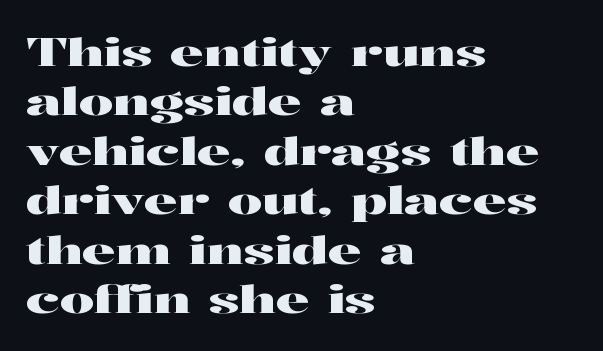
A typesetter would call this zero additional tracking. Ascenders rise straight up at ninety degrees. Type style note: has serifs. Spacing verdict: proportional, widths tailored to each character. The specimen omits any rule beneath the text block's lines. The paragraph has a hard left edge and a soft right edge.
